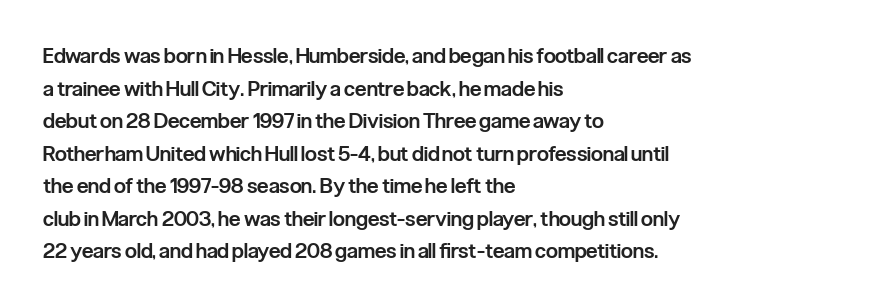
Q: Is the text bold? A: Semi-bold.
Q: Is the text italic (slanted)? A: No, it is upright.
Q: Is the text underlined? A: No.
Q: How is the paragraph aligned? A: Left-aligned.
Q: Is the spacing between letters normal or unusually wide? A: Normal.
Q: Is the spacing between lines tight, normal or loose? A: Normal.
